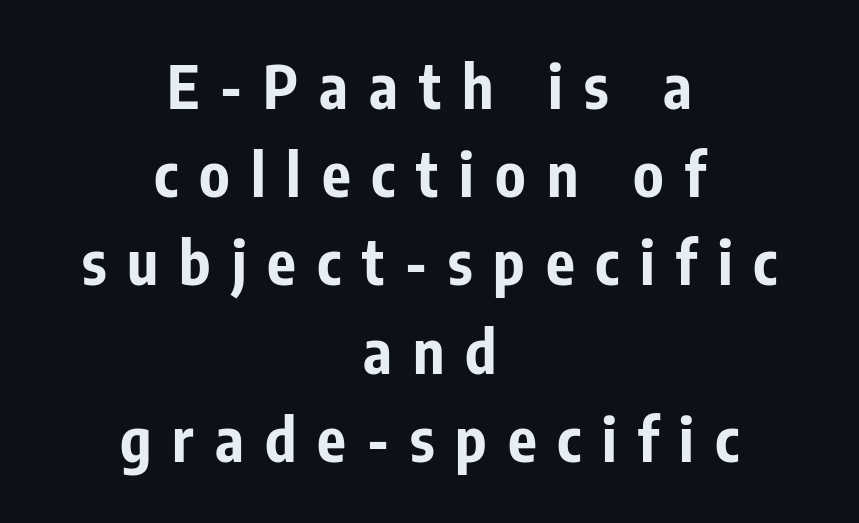
Q: Is the text bold? A: Yes.
Q: Is the text italic (slanted)? A: No, it is upright.
Q: Is the typeface a serif or a sans-serif typeface? A: Sans-serif.
Q: Is the text underlined? A: No.
Q: How is the paragraph aligned? A: Centered.
Q: Is the spacing between letters normal or unusually wide? A: Unusually wide.
Q: Is the spacing between lines tight, normal or loose? A: Normal.
Q: Width (condensed, normal, or wide)? A: Condensed.
Q: Stroke contrast? A: Low.
Q: x-height? A: Medium.
Q: Monospaced? A: No.
